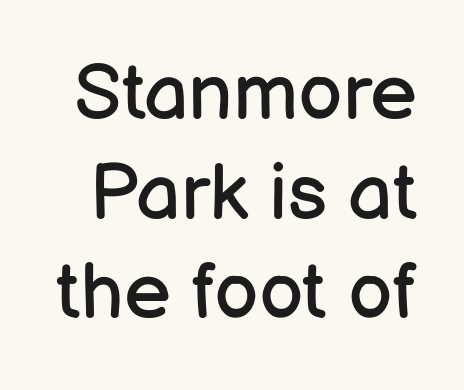
The weight would be labelled regular, book, light, or lighter still. These lines are rendered in a variable-pitch font. This rendering leaves character spacing at its baseline value. Notice how descenders clear the ascenders below comfortably — that's standard leading. The specimen reads as upright at a glance.
